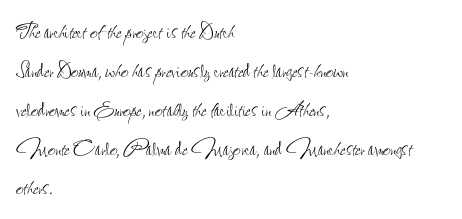
Q: Is the text bold? A: No.
Q: Is the text italic (slanted)? A: Yes.
Q: Is the text underlined? A: No.
Q: How is the paragraph aligned? A: Left-aligned.
Q: Is the spacing between letters normal or unusually wide? A: Normal.
Q: Is the spacing between lines tight, normal or loose? A: Normal.
